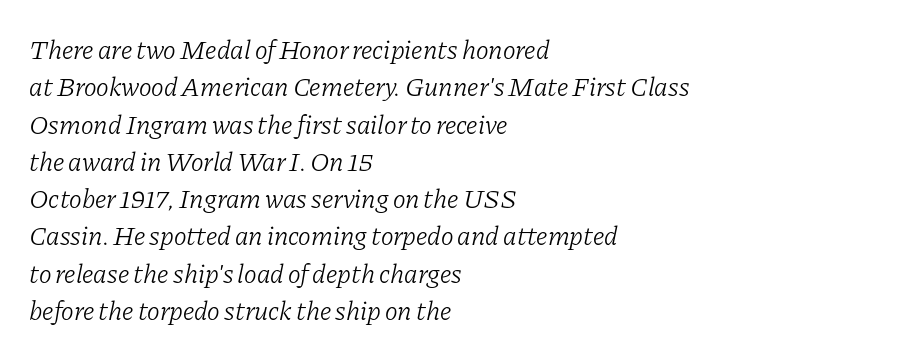
Q: Is the text bold? A: No.
Q: Is the text italic (slanted)? A: Yes, it leans right by about 11 degrees.
Q: Is the text underlined? A: No.
Q: How is the paragraph aligned? A: Left-aligned.
Q: Is the spacing between letters normal or unusually wide? A: Normal.
Q: Is the spacing between lines tight, normal or loose? A: Normal.
